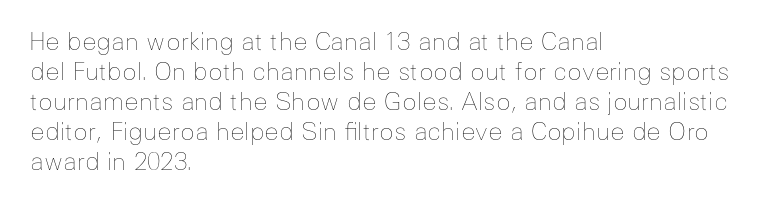
Q: Is the text bold? A: No.
Q: Is the text italic (slanted)? A: No, it is upright.
Q: Is the text underlined? A: No.
Q: How is the paragraph aligned? A: Left-aligned.
Q: Is the spacing between letters normal or unusually wide? A: Normal.
Q: Is the spacing between lines tight, normal or loose? A: Normal.
